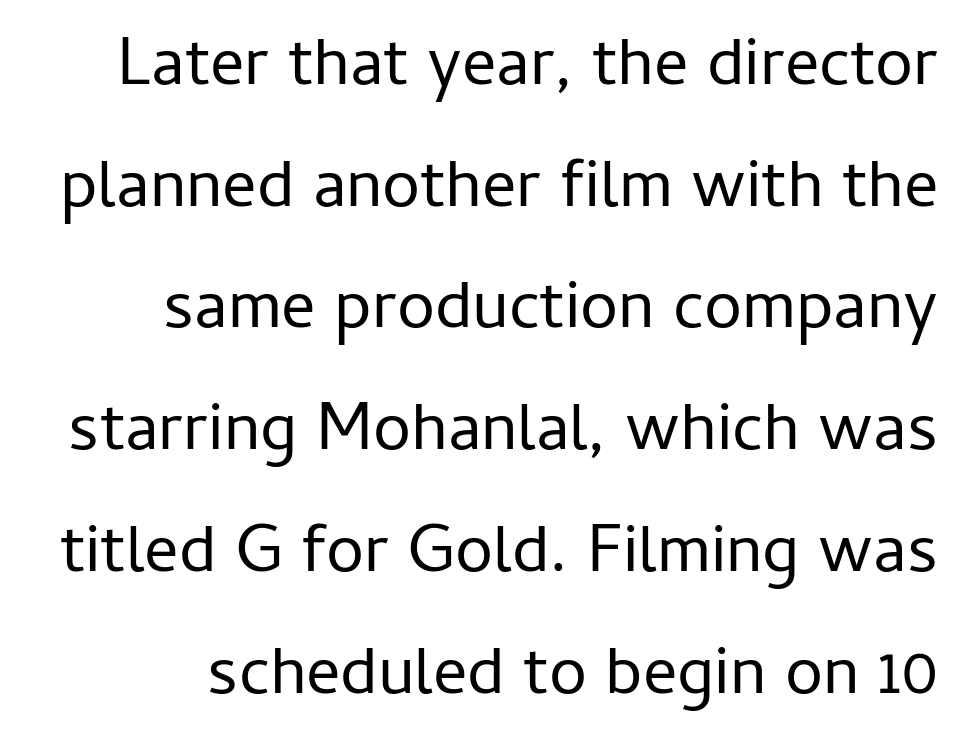
The rendering shows plain stroke endings on the letterforms — a sans-serif design. You could not count columns in this text — the font is proportionally spaced. Does the copy run flush right? Yes — the right margin is perfectly even. Every stem runs plumb, perpendicular to the baseline.
